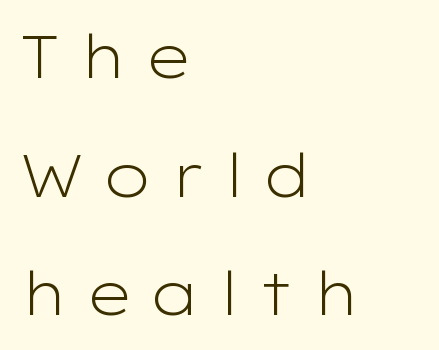
The characters are drawn with everyday or finer stroke widths. Serif or sans? Sans — the stroke terminals are bare. Alignment: flush left. Looks like regular typesetting: each glyph gets only the width it needs. Compared with typical paragraphs, the rows here are farther apart.
